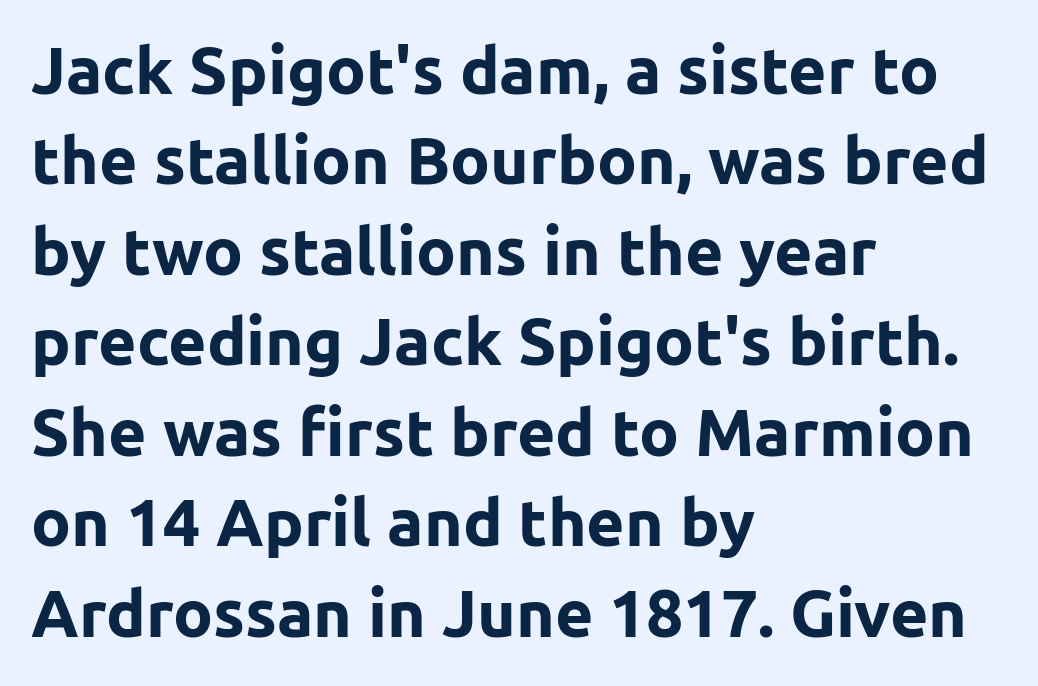
The image shows 66 px bold sans-serif type, upright; set left-aligned, normal line spacing (1.37x), normal letter spacing, not underlined; low stroke contrast and a medium x-height.
